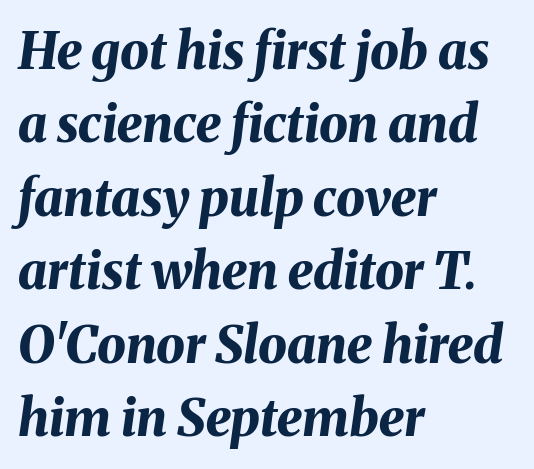
{"italic": "yes", "lean": "right", "slant_degrees": 8, "bold": "yes", "weight": "bold", "width": "normal", "stroke_contrast": "medium", "x_height": "medium", "monospaced": "no", "underline": "no", "align": "left", "line_spacing": "normal", "line_spacing_ratio": 1.44, "letter_spacing": "normal", "letter_spacing_em": 0.0, "glyph_px": 51}
